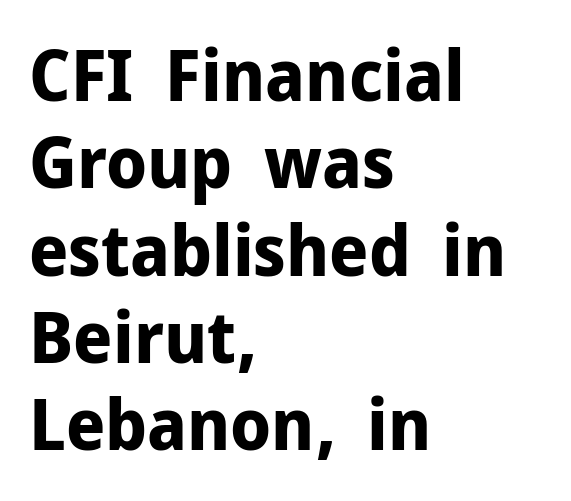
Q: Is the text bold? A: Yes.
Q: Is the text italic (slanted)? A: No, it is upright.
Q: Is the typeface a serif or a sans-serif typeface? A: Sans-serif.
Q: Is the text underlined? A: No.
Q: How is the paragraph aligned? A: Left-aligned.
Q: Is the spacing between letters normal or unusually wide? A: Normal.
Q: Width (condensed, normal, or wide)? A: Normal.
Q: Stroke contrast? A: Low.
Q: x-height? A: Medium.
Q: Monospaced? A: No.
